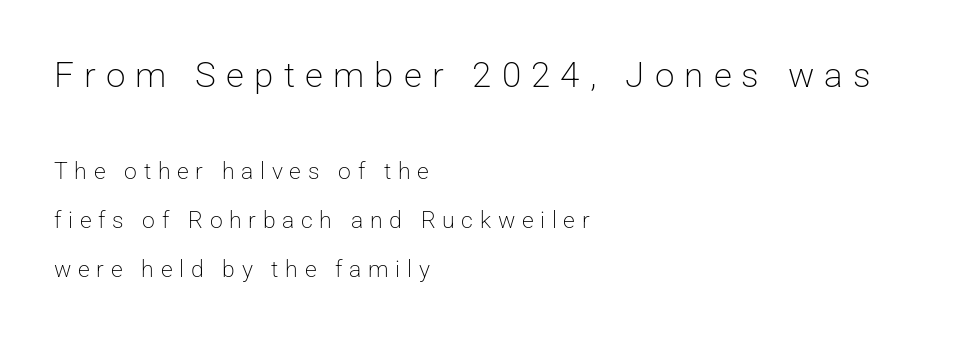
Does the copy run flush right? No — it runs flush left. Someone cranked the tracking dial way up on this one. Has an underline been added? It has not. Quick note: not italic, upright. The earlier block is typeset at a bigger size than the later block.
